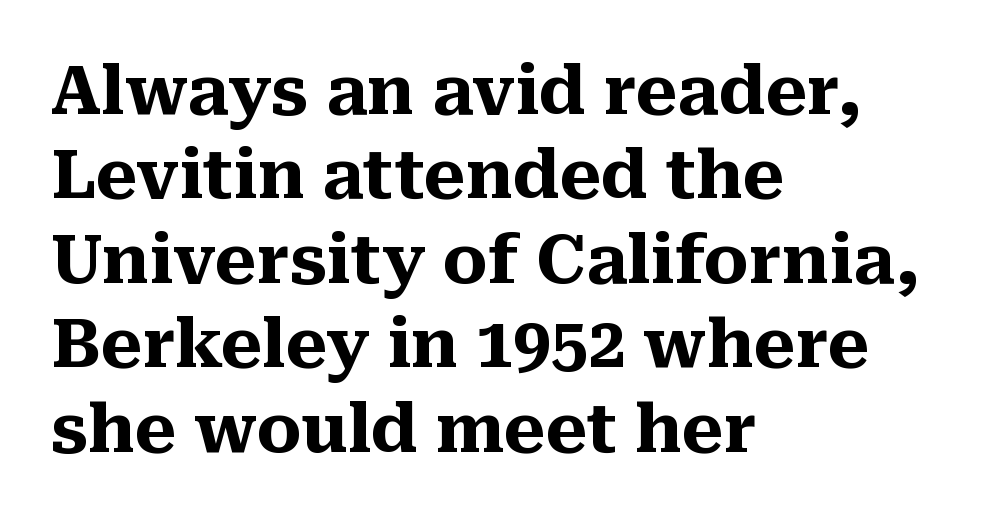
The image shows 67 px heavy serif type, upright; set left-aligned, normal line spacing (1.26x), normal letter spacing, not underlined; medium stroke contrast and a medium x-height.
